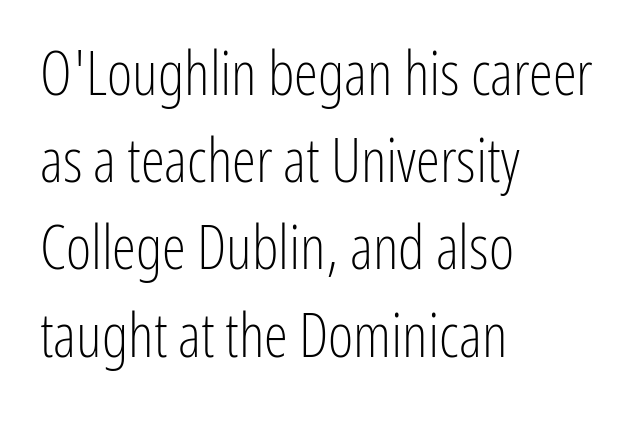
The image shows 61 px light, condensed sans-serif type, upright; set left-aligned, normal line spacing (1.43x), normal letter spacing, not underlined; low stroke contrast and a medium x-height.
